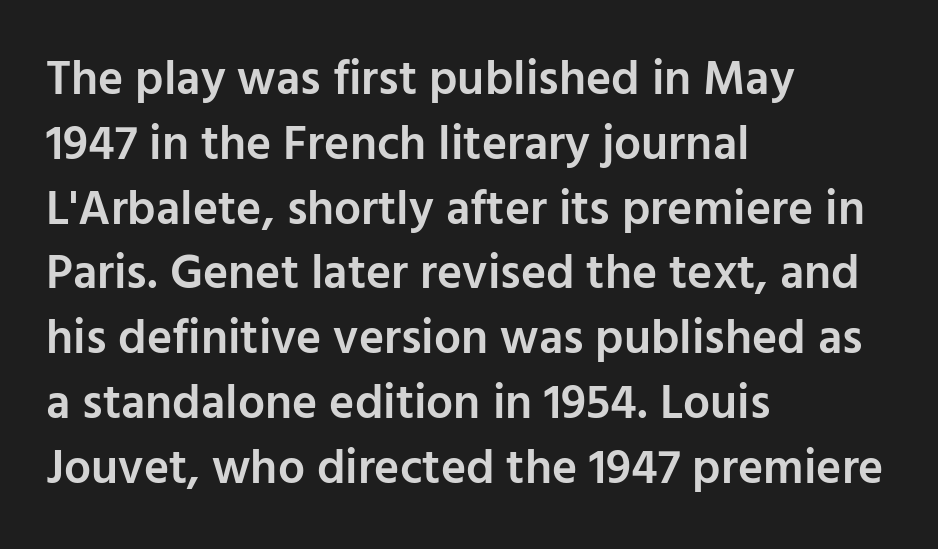
The letters stand upright; this is a roman face. Characters follow at the spacing the type designer built in. This rendering employs a face without finishing strokes, i.e., a sans-serif. Here the designer chose a conventional face with non-uniform glyph widths. Underlining? Definitely not there.
